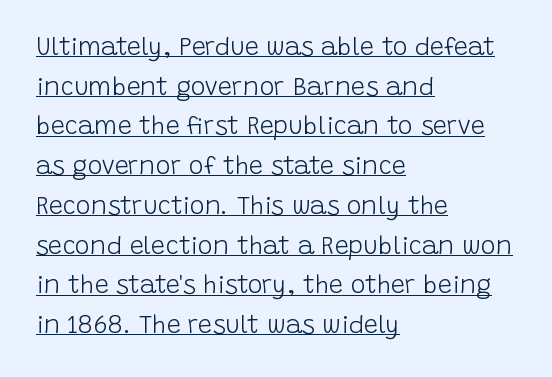
Teacher's note: observe the even left margin — that is flush-left alignment. Notice how a bar underscores the lettering throughout. Is there any slant? The stems are plumb. The rendering keeps characters at their native spacing. If you measured baseline to baseline, you'd find a middling distance.
